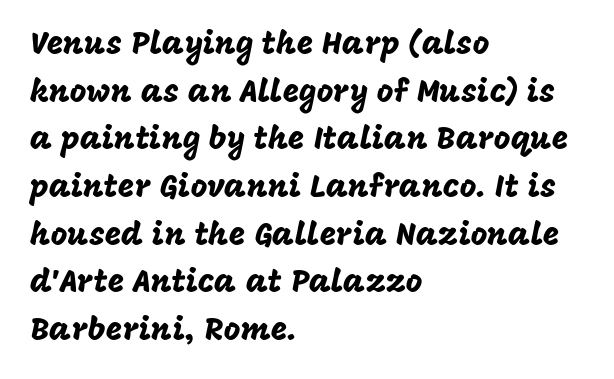
The face used here is proportionally spaced, like ordinary book or web type. Does the type have serifs? No, each stem ends abruptly. The lines in this sample share a left origin and differ only in where they stop.
